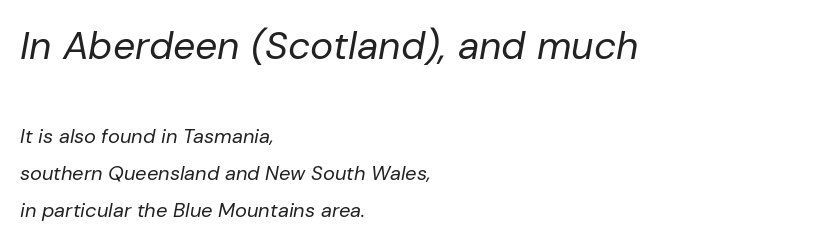
The image shows 39 px regular-weight type, italic (leaning right); set left-aligned, line spacing 1.84x, normal letter spacing, not underlined; the first (top) block is 1.95x larger; low stroke contrast and a medium x-height.
